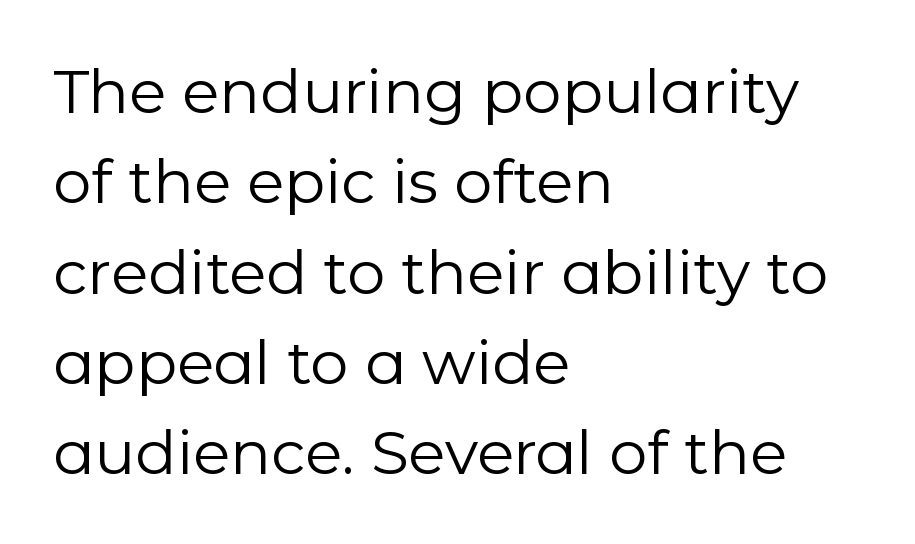
The ragged edge is on the right, which tells us the setting is flush left. The passage shown is typeset with a sans-serif family. Proportional: the letters do not fall into vertical columns. Here the glyphs are tracked normally, forming tight word shapes. The face looks like a standard text weight, possibly lighter. Italic: no, the glyphs are upright roman.
